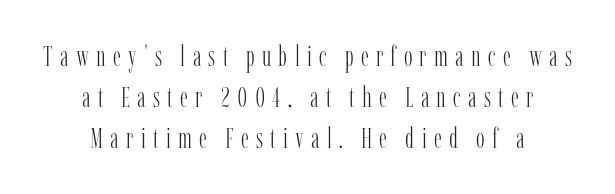
The image shows 29 px light, condensed serif type, upright; set centered, normal line spacing (1.41x), unusually wide letter spacing (+0.25 em), not underlined; low stroke contrast and a medium x-height.
